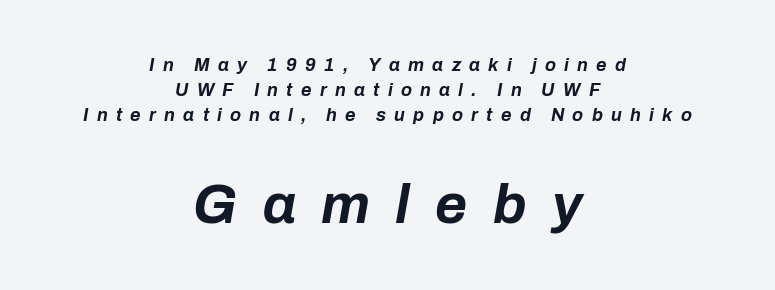
{"italic": "yes", "lean": "right", "slant_degrees": 10, "bold": "yes", "weight": "bold", "width": "normal", "stroke_contrast": "low", "x_height": "medium", "monospaced": "no", "underline": "no", "align": "center", "line_spacing": "normal", "line_spacing_ratio": 1.38, "letter_spacing": "wide", "letter_spacing_em": 0.46, "larger_block": "second", "size_ratio": 3.06, "glyph_px": 55}
